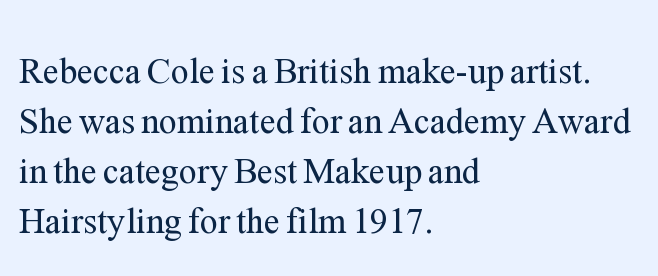
The image shows 36 px regular-weight serif type, upright; set left-aligned, normal line spacing (1.39x), normal letter spacing, not underlined; medium stroke contrast and a medium x-height.
